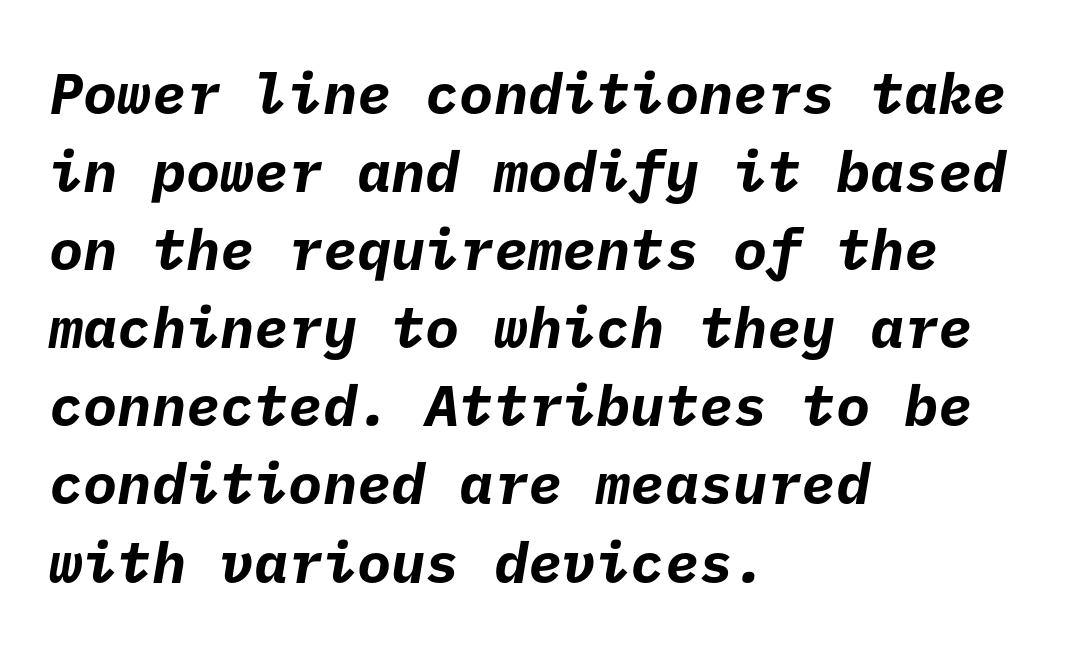
Q: Is the text bold? A: Yes.
Q: Is the typeface a serif or a sans-serif typeface? A: Sans-serif.
Q: Is the text underlined? A: No.
Q: How is the paragraph aligned? A: Left-aligned.
Q: Is the spacing between letters normal or unusually wide? A: Normal.
Q: Is the spacing between lines tight, normal or loose? A: Normal.
Q: Width (condensed, normal, or wide)? A: Normal.
Q: Stroke contrast? A: Low.
Q: x-height? A: Medium.
